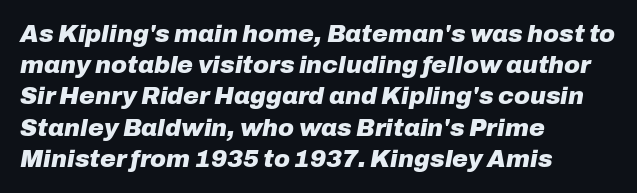
{"italic": "yes", "lean": "right", "slant_degrees": 10, "bold": "yes", "underline": "no", "align": "left", "line_spacing": "normal", "line_spacing_ratio": 1.3, "letter_spacing": "normal", "letter_spacing_em": 0.0, "glyph_px": 24}
